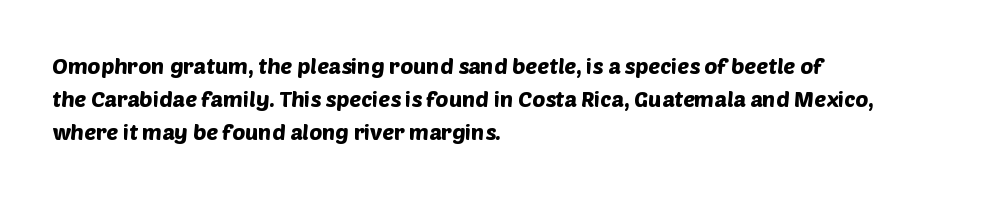
The image shows 22 px text type; set left-aligned, normal line spacing (1.49x), normal letter spacing, not underlined.
